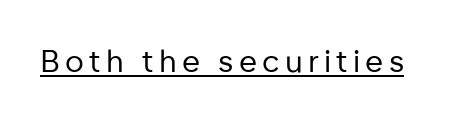
{"serif": "no", "italic": "no", "bold": "no", "weight": "regular", "width": "normal", "stroke_contrast": "low", "x_height": "medium", "monospaced": "no", "underline": "yes", "glyph_px": 31}
